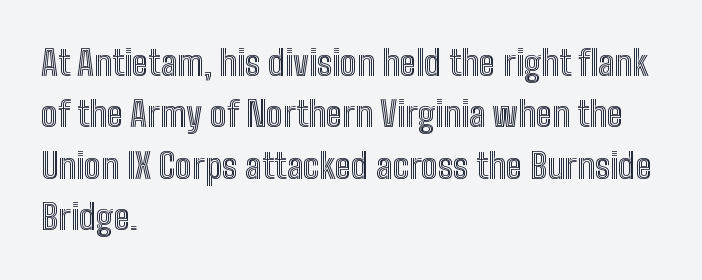
When letters stand straight like this, we call the style roman or upright. Characters follow at the spacing the type designer built in. The passage shown is not underscored anywhere. Horizontally, the lines are justified to the leading edge only. These lines are rendered in a variable-pitch font. The leading is moderate, giving the passage an even texture.
